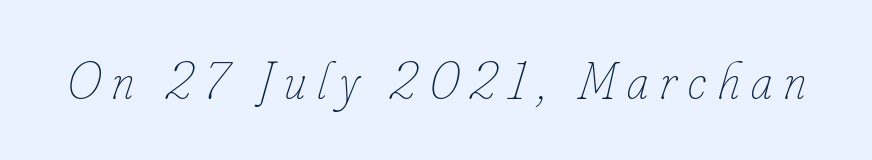
Q: Is the text bold? A: No.
Q: Is the text italic (slanted)? A: Yes, it leans right by about 16 degrees.
Q: Is the text underlined? A: No.
Q: Is the spacing between letters normal or unusually wide? A: Unusually wide.
Q: Width (condensed, normal, or wide)? A: Condensed.
Q: Stroke contrast? A: Low.
Q: x-height? A: Small.
Q: Monospaced? A: No.
